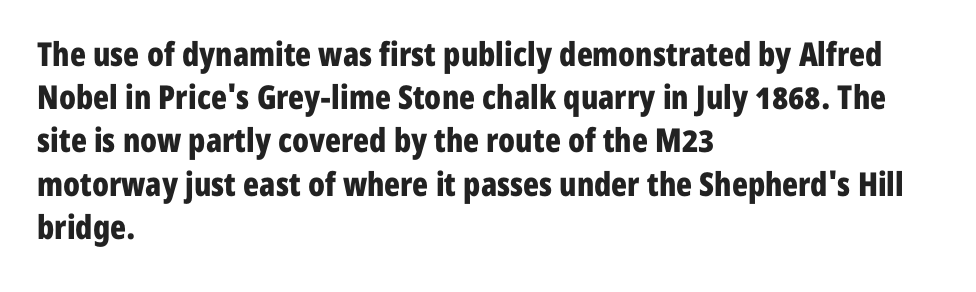
The image shows 33 px bold, condensed sans-serif type, upright; set left-aligned, normal line spacing (1.31x), normal letter spacing, not underlined; low stroke contrast and a medium x-height.
